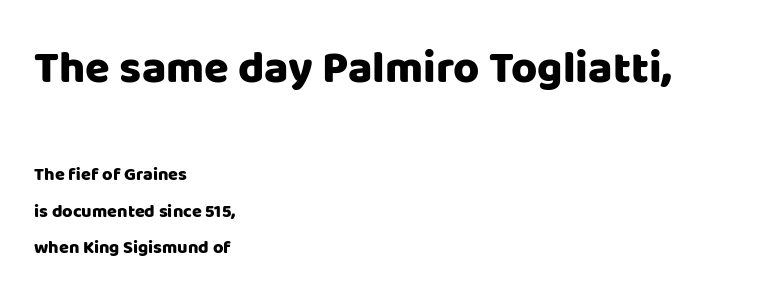
{"serif": "no", "italic": "no", "width": "normal", "stroke_contrast": "low", "x_height": "large", "monospaced": "no", "underline": "no", "align": "left", "line_spacing": "loose", "line_spacing_ratio": 2.03, "letter_spacing": "normal", "letter_spacing_em": 0.0, "larger_block": "first", "size_ratio": 2.5, "glyph_px": 45}
